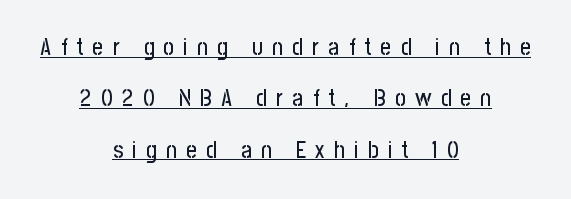
{"italic": "no", "underline": "yes", "align": "center", "line_spacing": "loose", "line_spacing_ratio": 2.23, "letter_spacing": "wide", "letter_spacing_em": 0.41, "glyph_px": 23}
